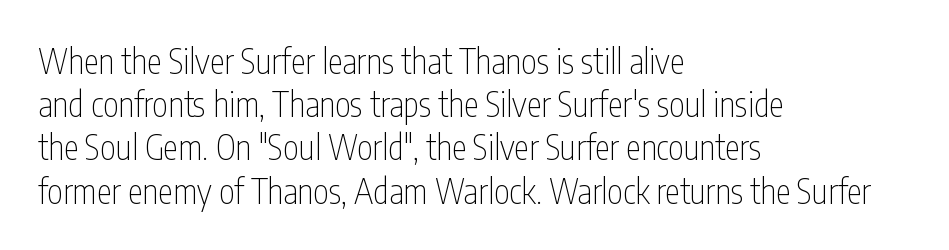
{"serif": "no", "italic": "no", "bold": "no", "weight": "thin", "width": "condensed", "stroke_contrast": "low", "x_height": "medium", "monospaced": "no", "underline": "no", "align": "left", "line_spacing": "normal", "line_spacing_ratio": 1.27, "letter_spacing": "normal", "letter_spacing_em": 0.0, "glyph_px": 34}
